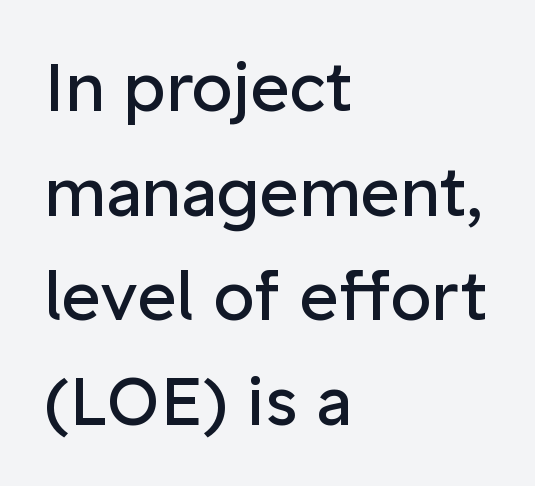
The image shows 67 px regular-weight sans-serif type, upright; set left-aligned, normal line spacing (1.56x), normal letter spacing, not underlined; low stroke contrast and a medium x-height.
